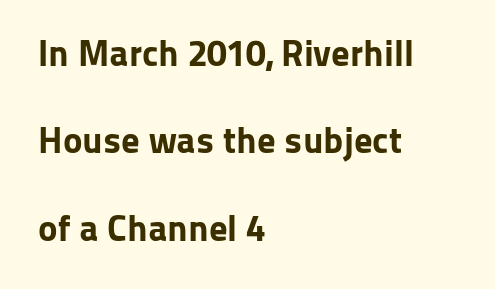
{"serif": "no", "italic": "no", "bold": "yes", "weight": "bold", "width": "normal", "stroke_contrast": "low", "x_height": "medium", "monospaced": "no", "underline": "no", "align": "left", "line_spacing": "loose", "line_spacing_ratio": 2.36, "letter_spacing": "normal", "letter_spacing_em": 0.0, "glyph_px": 37}
